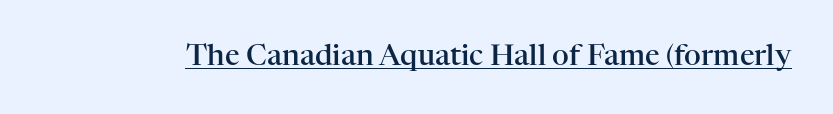
The image shows 29 px semibold serif type, upright; set normal letter spacing, underlined; high stroke contrast and a medium x-height.
